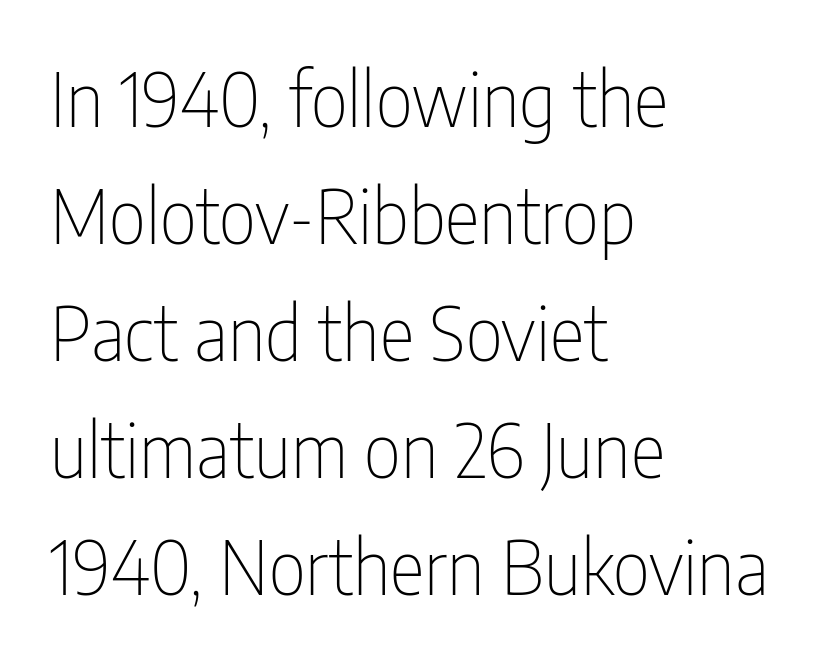
Q: Is the text bold? A: No.
Q: Is the text italic (slanted)? A: No, it is upright.
Q: Is the typeface a serif or a sans-serif typeface? A: Sans-serif.
Q: Is the text underlined? A: No.
Q: How is the paragraph aligned? A: Left-aligned.
Q: Is the spacing between letters normal or unusually wide? A: Normal.
Q: Is the spacing between lines tight, normal or loose? A: Normal.
Q: Width (condensed, normal, or wide)? A: Condensed.
Q: Stroke contrast? A: Low.
Q: x-height? A: Medium.
Q: Monospaced? A: No.
